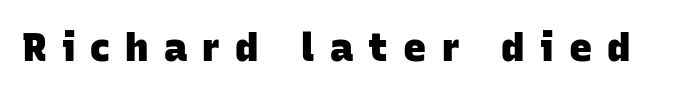
The image shows 39 px heavy sans-serif type; set unusually wide letter spacing (+0.39 em), not underlined; low stroke contrast and a large x-height.
